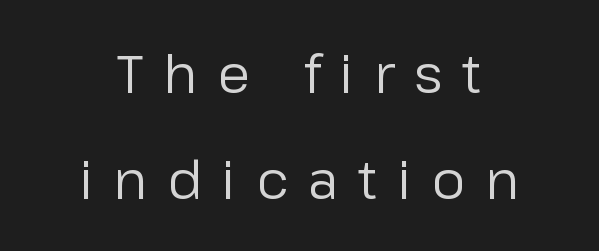
{"serif": "no", "italic": "no", "bold": "no", "weight": "regular", "width": "normal", "stroke_contrast": "low", "x_height": "medium", "monospaced": "no", "underline": "no", "align": "center", "line_spacing": "loose", "line_spacing_ratio": 2.0, "letter_spacing": "wide", "letter_spacing_em": 0.38, "glyph_px": 53}
